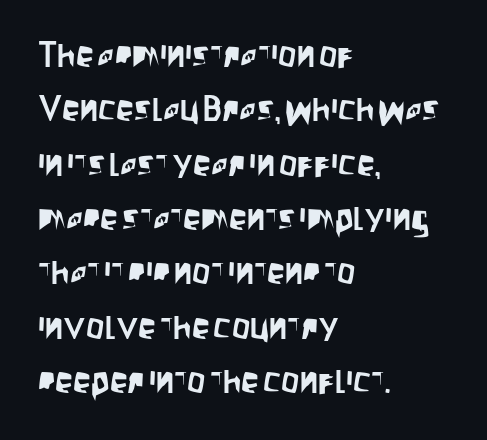
The line texture is even and compact thanks to regular tracking. How would I describe the line gaps? Plain and ordinary. Is there any slant? The stems are plumb. The letters carry no serifs — their stems end cleanly without finishing strokes. Note the varied advance widths — an 'i' is clearly narrower than an 'm'. This sample is left-justified, so line endings fall wherever the words run out.
